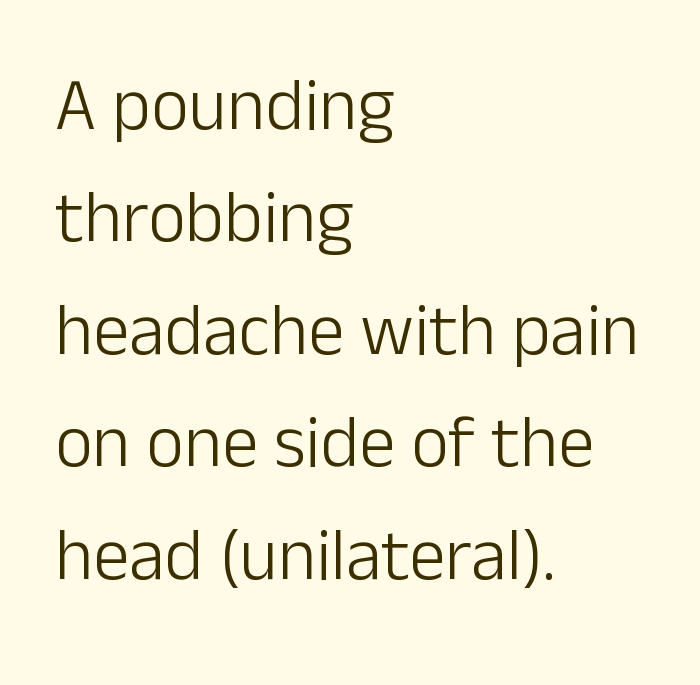
Q: Is the text bold? A: No.
Q: Is the text italic (slanted)? A: No, it is upright.
Q: Is the typeface a serif or a sans-serif typeface? A: Sans-serif.
Q: Is the text underlined? A: No.
Q: How is the paragraph aligned? A: Left-aligned.
Q: Is the spacing between letters normal or unusually wide? A: Normal.
Q: Is the spacing between lines tight, normal or loose? A: Normal.
Q: Width (condensed, normal, or wide)? A: Normal.
Q: Stroke contrast? A: Low.
Q: x-height? A: Medium.
Q: Monospaced? A: No.
